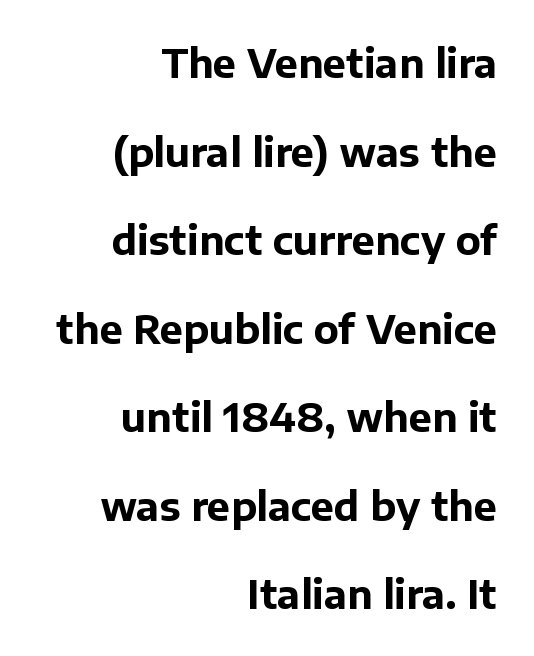
The image shows 39 px bold sans-serif type, upright; set right-aligned, loose line spacing (2.27x), normal letter spacing, not underlined; low stroke contrast and a medium x-height.
